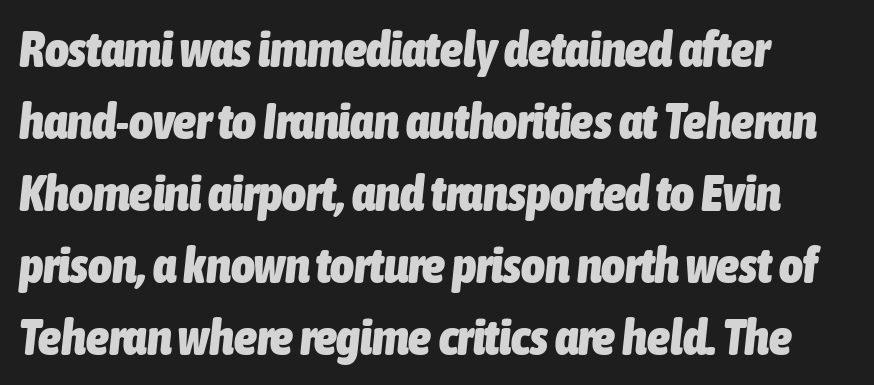
Q: Is the text bold? A: Yes.
Q: Is the text italic (slanted)? A: Yes, it leans right by about 6 degrees.
Q: Is the text underlined? A: No.
Q: How is the paragraph aligned? A: Left-aligned.
Q: Is the spacing between letters normal or unusually wide? A: Normal.
Q: Is the spacing between lines tight, normal or loose? A: Normal.
Q: Width (condensed, normal, or wide)? A: Condensed.
Q: Stroke contrast? A: Low.
Q: x-height? A: Medium.
Q: Monospaced? A: No.
